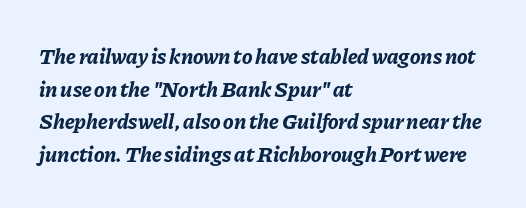
{"italic": "yes", "lean": "right", "slant_degrees": 11, "bold": "yes", "underline": "no", "align": "left", "line_spacing": "normal", "line_spacing_ratio": 1.48, "letter_spacing": "normal", "letter_spacing_em": 0.0, "glyph_px": 22}
